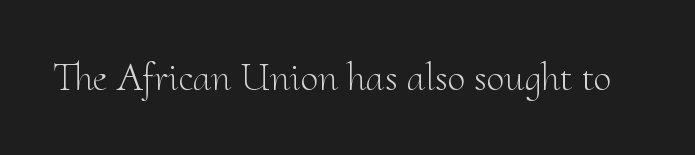
Letterform terminals end in serifs throughout the passage. Is there any slant? The stems are plumb. This rendering leaves character spacing at its baseline value. Is this a fixed-width face? No — the glyphs have proportional, varying widths.
